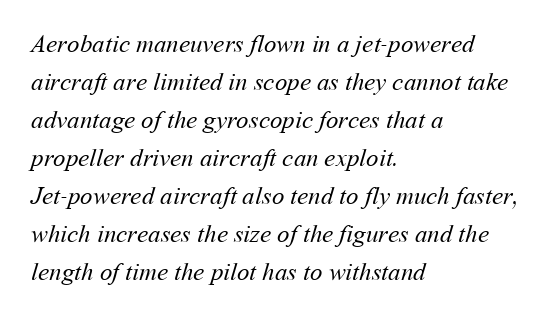
{"bold": "no", "underline": "no", "align": "left", "line_spacing": "normal", "line_spacing_ratio": 1.52, "letter_spacing": "normal", "letter_spacing_em": 0.0, "glyph_px": 25}
